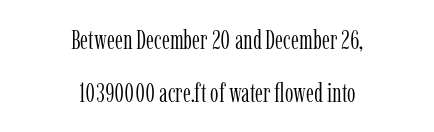
The image shows 27 px text type, upright; set centered, loose line spacing (1.96x), normal letter spacing, not underlined.
